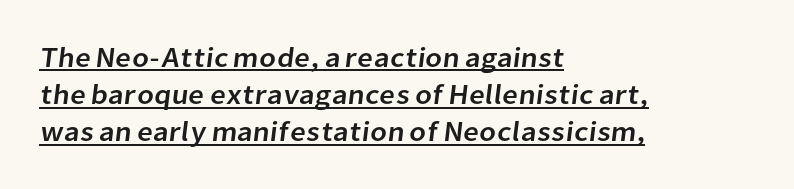
This sample has the flowing, uneven cadence of proportional lettering. Compared with undecorated copy, this sample adds a rule below the words. Standard letterfit; no display-style spreading of the glyphs. Is the block centered? No — it sits flush against the left margin.
